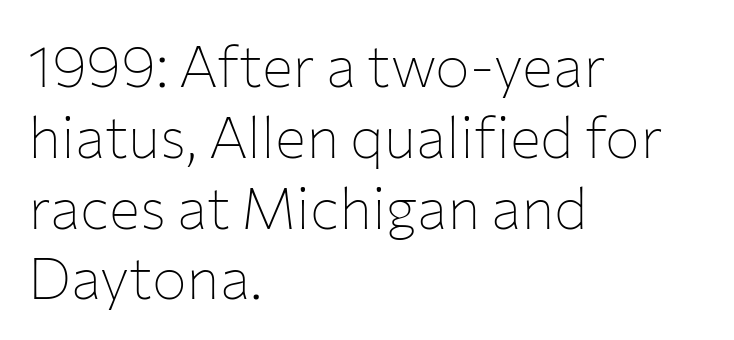
{"serif": "no", "italic": "no", "bold": "no", "weight": "thin", "width": "normal", "stroke_contrast": "low", "x_height": "medium", "monospaced": "no", "underline": "no", "align": "left", "line_spacing_ratio": 1.22, "letter_spacing": "normal", "letter_spacing_em": 0.0, "glyph_px": 58}
